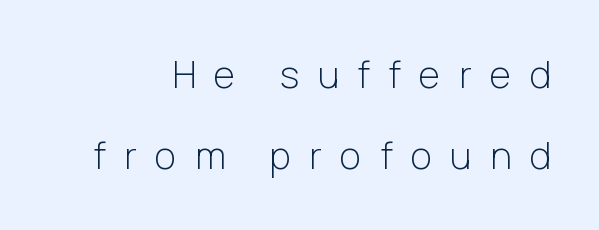
{"serif": "no", "italic": "no", "bold": "no", "weight": "light", "width": "normal", "stroke_contrast": "low", "x_height": "medium", "monospaced": "no", "underline": "no", "line_spacing": "loose", "line_spacing_ratio": 2.2, "letter_spacing": "wide", "letter_spacing_em": 0.5, "glyph_px": 37}
